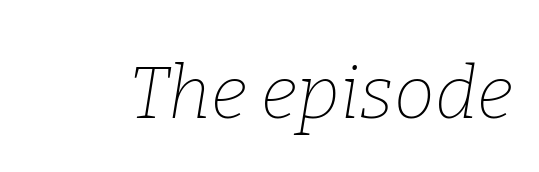
Q: Is the text bold? A: No.
Q: Is the text italic (slanted)? A: Yes, it leans right by about 9 degrees.
Q: Is the typeface a serif or a sans-serif typeface? A: Serif.
Q: Is the text underlined? A: No.
Q: Is the spacing between letters normal or unusually wide? A: Normal.
Q: Width (condensed, normal, or wide)? A: Normal.
Q: Stroke contrast? A: Low.
Q: x-height? A: Medium.
Q: Monospaced? A: No.
